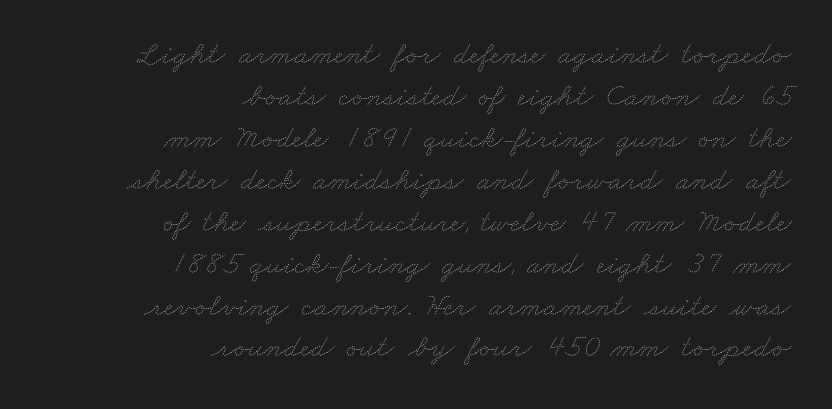
Is the letter spacing exaggerated? No — it looks like the ordinary default. Glance below the letters and you will spot only blank space. Here the designer chose a conventional face with non-uniform glyph widths. This reads as an unemphasized weight, regular at the heaviest.
